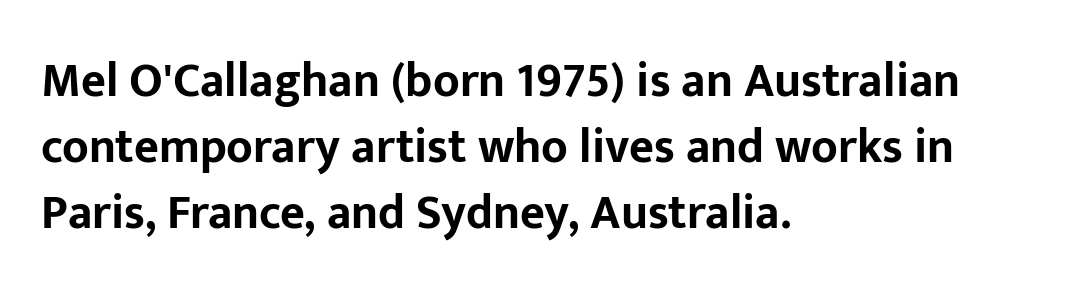
{"serif": "no", "italic": "no", "bold": "yes", "weight": "bold", "width": "normal", "stroke_contrast": "low", "x_height": "medium", "monospaced": "no", "underline": "no", "align": "left", "line_spacing": "normal", "line_spacing_ratio": 1.38, "letter_spacing": "normal", "letter_spacing_em": 0.0, "glyph_px": 48}
